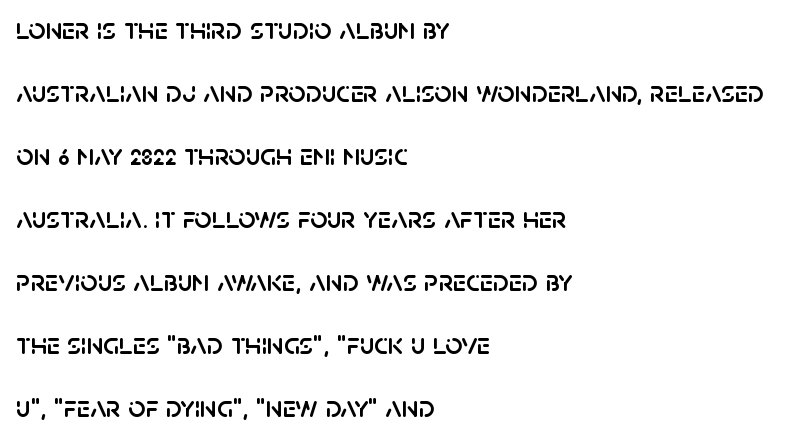
Q: Is the text italic (slanted)? A: No, it is upright.
Q: Is the typeface a serif or a sans-serif typeface? A: Sans-serif.
Q: Is the text underlined? A: No.
Q: How is the paragraph aligned? A: Left-aligned.
Q: Is the spacing between letters normal or unusually wide? A: Normal.
Q: Is the spacing between lines tight, normal or loose? A: Loose.
Q: Width (condensed, normal, or wide)? A: Normal.
Q: Stroke contrast? A: Low.
Q: x-height? A: Large.
Q: Monospaced? A: No.
